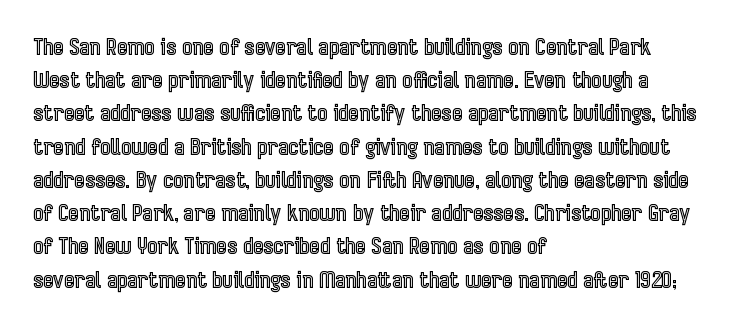
Q: Is the text italic (slanted)? A: No, it is upright.
Q: Is the text underlined? A: No.
Q: How is the paragraph aligned? A: Left-aligned.
Q: Is the spacing between letters normal or unusually wide? A: Normal.
Q: Is the spacing between lines tight, normal or loose? A: Normal.
